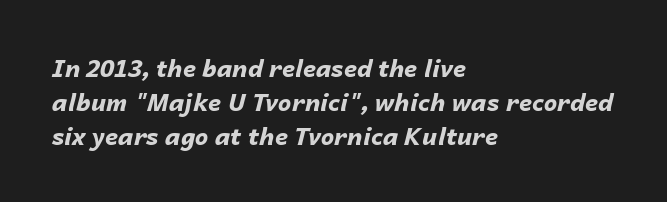
The image shows 24 px bold type, italic (leaning right); set left-aligned, normal line spacing (1.41x), normal letter spacing, not underlined.
